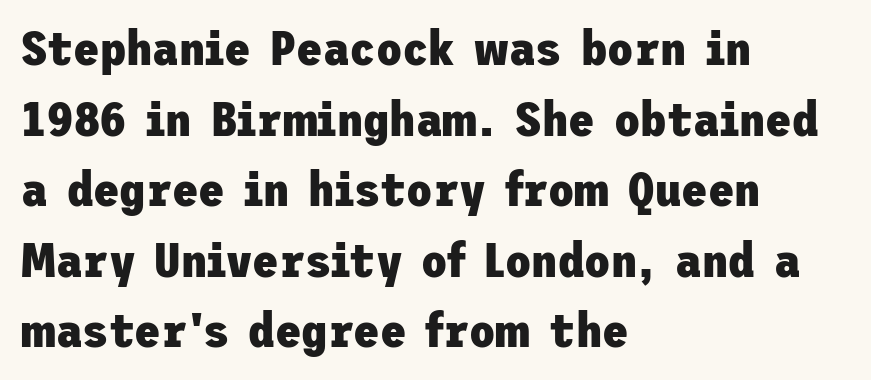
The lettering stays uniformly vertical, giving the passage a roman look. Visually the block forms a straight wall on the left and a jagged coastline on the right. Weight: bold. Grotesque or geometric, the face here clearly has no serifs. How would I describe the line gaps? Plain and ordinary. Nothing unusual about the tracking: characters are spaced as the font intends.
